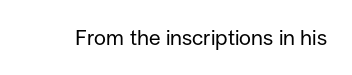
The passage shown is not underscored anywhere. The font's upright variant was chosen for this text. Stems here are at most as thick as an everyday book face. Observe the ordinary spacing: letters are neighbours, not strangers.
